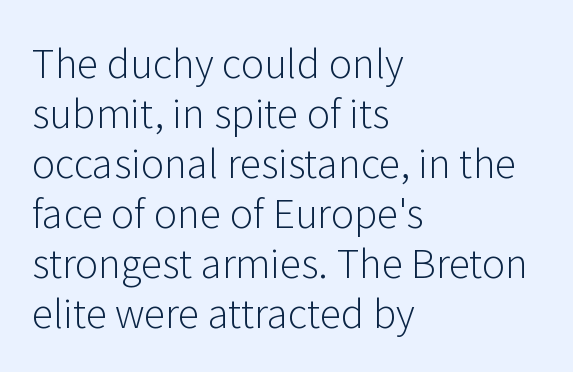
Stroke mass is kept to a normal reading level or below. Nothing sits at the stroke ends, so this counts as sans-serif. Horizontally, the lines are justified to the leading edge only. The area under the type is left untouched.
